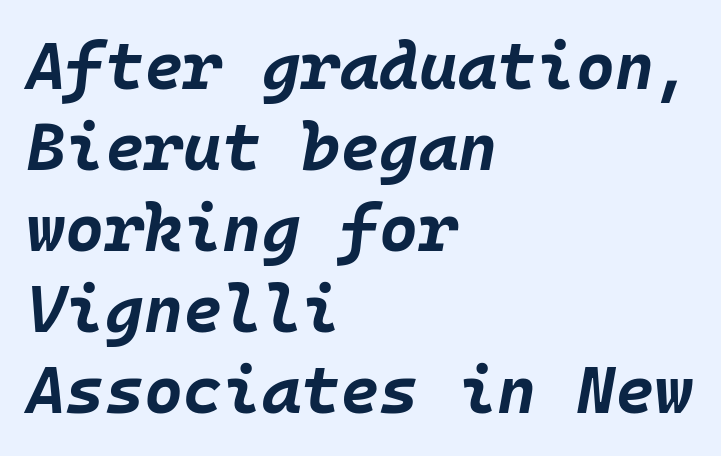
{"italic": "yes", "lean": "right", "slant_degrees": 10, "bold": "yes", "weight": "bold", "width": "normal", "stroke_contrast": "low", "x_height": "large", "monospaced": "yes", "underline": "no", "align": "left", "line_spacing_ratio": 1.21, "letter_spacing": "normal", "letter_spacing_em": 0.0, "glyph_px": 67}
